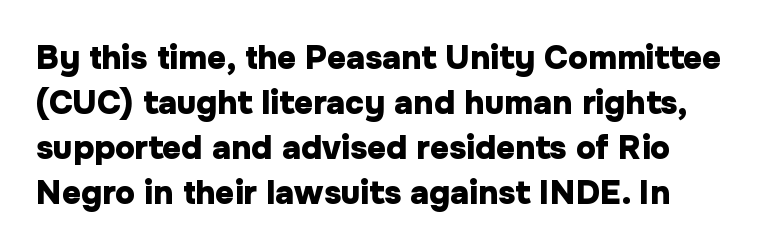
{"serif": "no", "italic": "no", "bold": "yes", "weight": "heavy", "width": "normal", "stroke_contrast": "low", "x_height": "medium", "monospaced": "no", "underline": "no", "line_spacing": "normal", "line_spacing_ratio": 1.36, "letter_spacing": "normal", "letter_spacing_em": 0.0, "glyph_px": 33}
